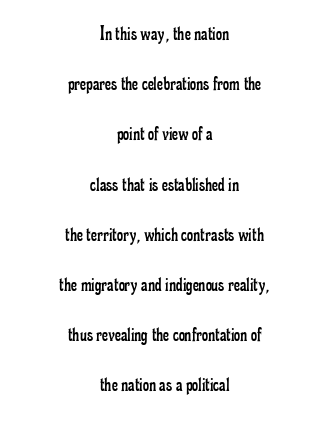
{"italic": "no", "bold": "no", "underline": "no", "align": "center", "line_spacing": "loose", "line_spacing_ratio": 2.39, "letter_spacing": "normal", "letter_spacing_em": 0.0, "glyph_px": 21}
